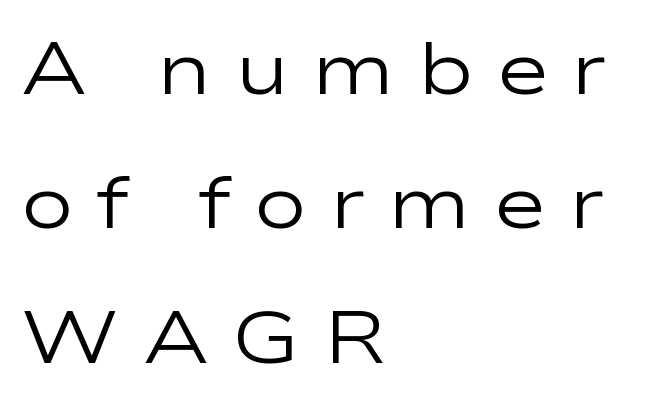
Q: Is the text bold? A: No.
Q: Is the text italic (slanted)? A: No, it is upright.
Q: Is the typeface a serif or a sans-serif typeface? A: Sans-serif.
Q: Is the text underlined? A: No.
Q: How is the paragraph aligned? A: Left-aligned.
Q: Is the spacing between letters normal or unusually wide? A: Unusually wide.
Q: Width (condensed, normal, or wide)? A: Wide.
Q: Stroke contrast? A: Low.
Q: x-height? A: Medium.
Q: Monospaced? A: No.
